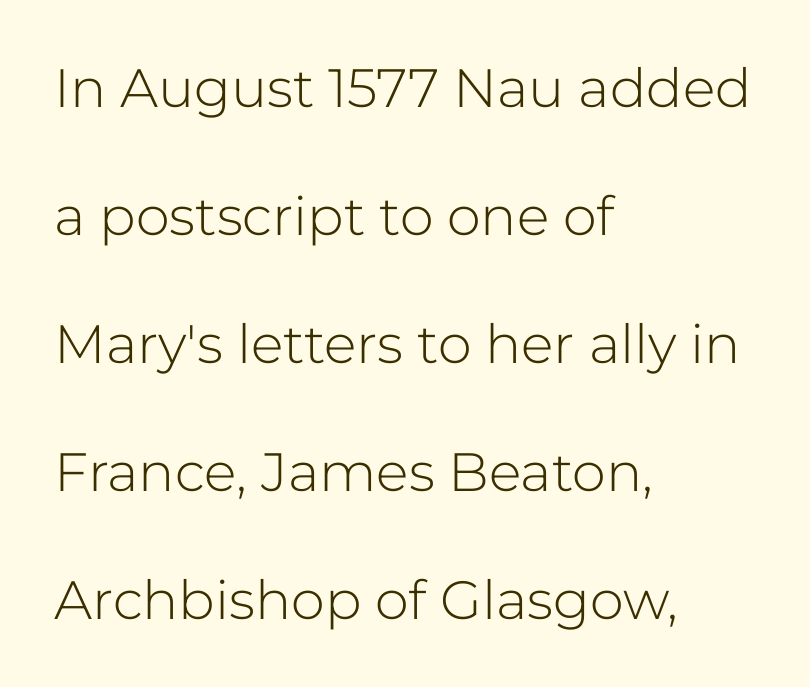
{"serif": "no", "italic": "no", "bold": "no", "weight": "light", "width": "normal", "stroke_contrast": "low", "x_height": "medium", "monospaced": "no", "underline": "no", "align": "left", "line_spacing": "loose", "line_spacing_ratio": 2.37, "letter_spacing": "normal", "letter_spacing_em": 0.0, "glyph_px": 54}
